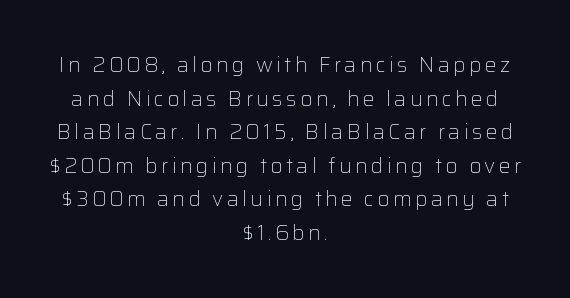
This sample uses an upright cut, with every glyph sitting square on the baseline. The gap between lines stays unmarked. Successive baselines arrive at the customary interval. Weight: not bold — regular or lighter. These lines are centered, leaving both edges ragged.
